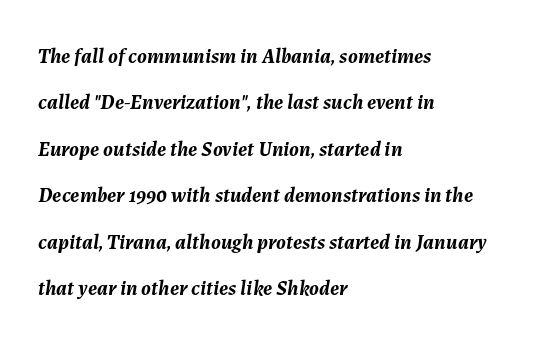
Casual observation: everything's shoved over to the left. Compared with typical paragraphs, the rows here are farther apart. Summary of weight: heavy, a full bold. Characters follow at the spacing the type designer built in. The typography opts for an oblique posture over an upright one. The passage shown is not underscored anywhere.
